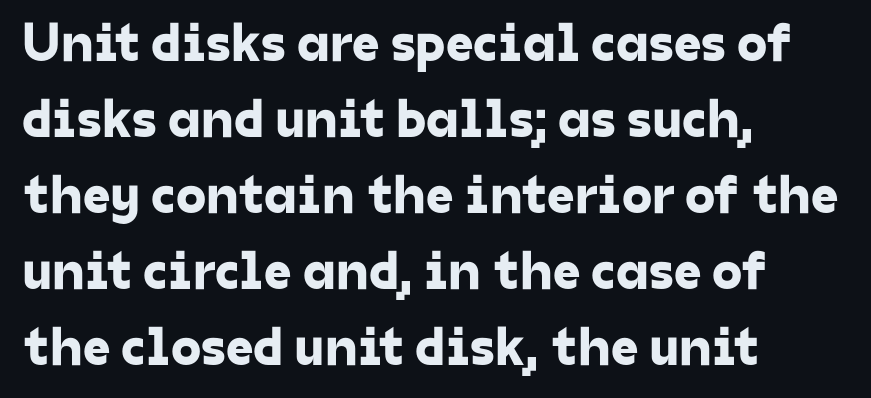
Proportional: the letters do not fall into vertical columns. What stands out about the letter spacing? Nothing — it is the standard amount. Classification — sans serif. Rule under the text: the space is simply empty. The paragraph shown leans on its left margin.
